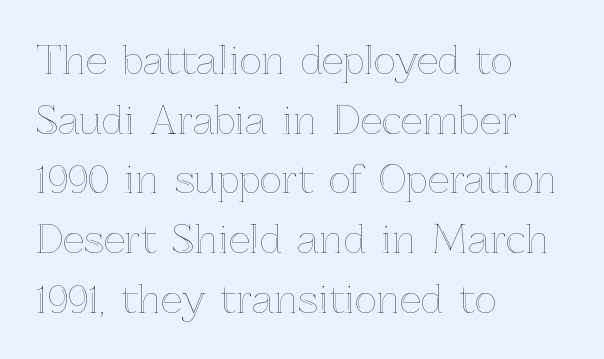
{"italic": "no", "width": "normal", "x_height": "medium", "monospaced": "no", "underline": "no", "align": "left", "line_spacing": "normal", "line_spacing_ratio": 1.57, "letter_spacing": "normal", "letter_spacing_em": 0.0, "glyph_px": 38}
